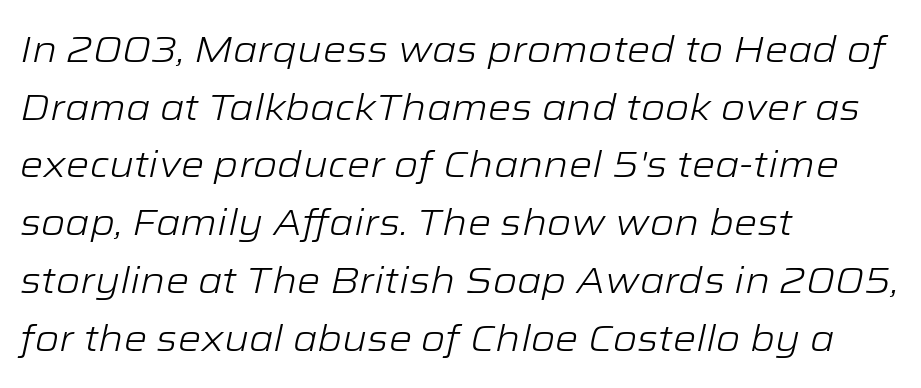
{"italic": "yes", "lean": "right", "slant_degrees": 12, "bold": "no", "weight": "light", "width": "wide", "stroke_contrast": "low", "x_height": "medium", "monospaced": "no", "underline": "no", "align": "left", "line_spacing": "normal", "line_spacing_ratio": 1.56, "letter_spacing": "normal", "letter_spacing_em": 0.0, "glyph_px": 37}
